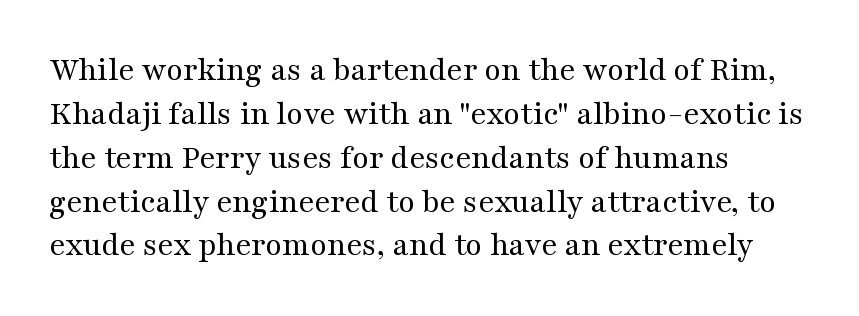
The image shows 34 px regular-weight, wide serif type, upright; set left-aligned, normal line spacing (1.29x), normal letter spacing, not underlined; medium stroke contrast and a medium x-height.
